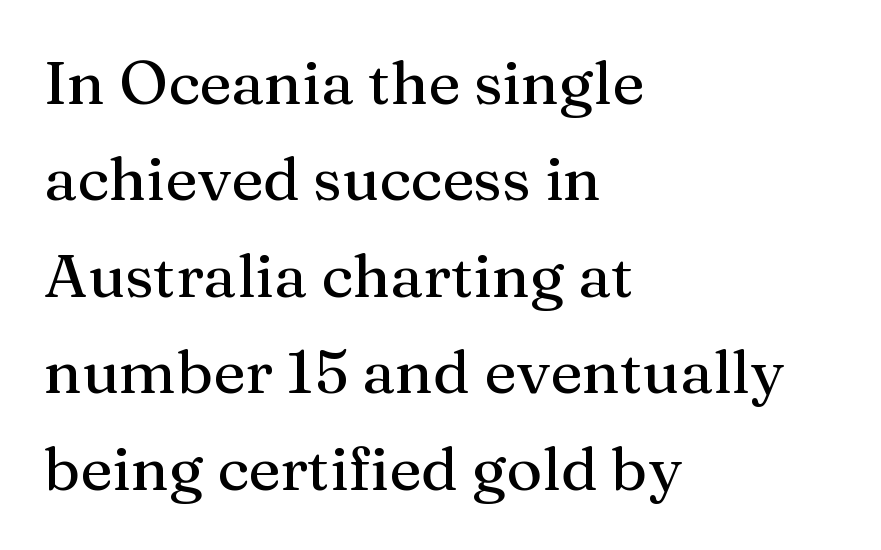
Q: Is the text italic (slanted)? A: No, it is upright.
Q: Is the typeface a serif or a sans-serif typeface? A: Serif.
Q: Is the text underlined? A: No.
Q: How is the paragraph aligned? A: Left-aligned.
Q: Is the spacing between letters normal or unusually wide? A: Normal.
Q: Is the spacing between lines tight, normal or loose? A: Normal.
Q: Width (condensed, normal, or wide)? A: Normal.
Q: Stroke contrast? A: Medium.
Q: x-height? A: Medium.
Q: Monospaced? A: No.
